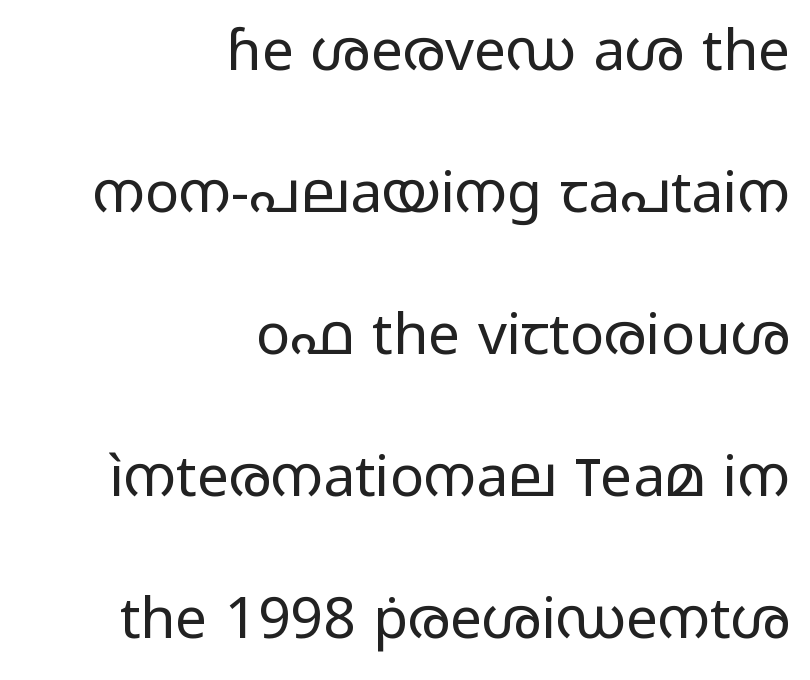
Q: Is the text bold? A: No.
Q: Is the text italic (slanted)? A: No, it is upright.
Q: Is the typeface a serif or a sans-serif typeface? A: Sans-serif.
Q: Is the text underlined? A: No.
Q: How is the paragraph aligned? A: Right-aligned.
Q: Is the spacing between letters normal or unusually wide? A: Normal.
Q: Is the spacing between lines tight, normal or loose? A: Loose.
Q: Width (condensed, normal, or wide)? A: Wide.
Q: Stroke contrast? A: Low.
Q: x-height? A: Medium.
Q: Monospaced? A: No.
